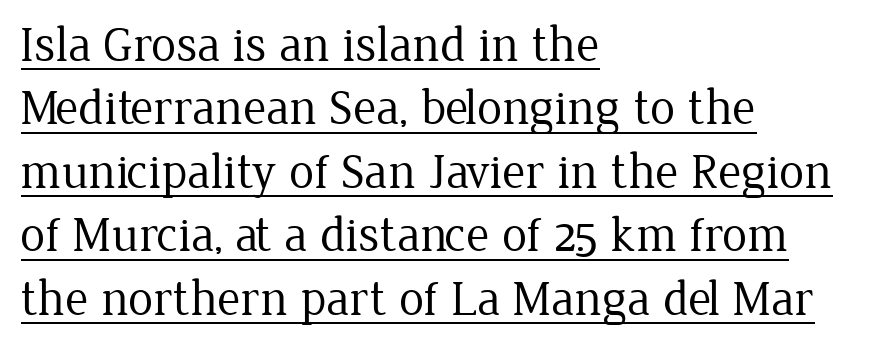
Unbolded letterforms with no extra heft. Normally led — the rows are evenly, conventionally spaced. These characters rest on top of a visible drawn line. The passage shown is typed in a proportional face where columns would drift. In terms of posture, this sample is upright. This rendering uses left alignment, leaving the right contour irregular.
